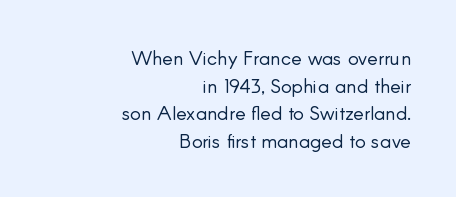
{"italic": "no", "bold": "no", "underline": "no", "align": "right", "line_spacing": "normal", "line_spacing_ratio": 1.38, "letter_spacing": "normal", "letter_spacing_em": 0.0, "glyph_px": 20}
